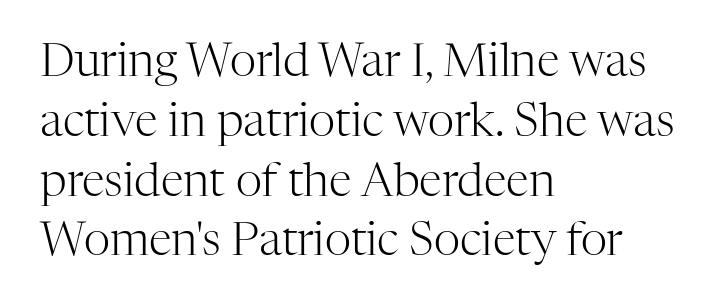
The image shows 46 px light serif type, upright; set left-aligned, normal line spacing (1.3x), normal letter spacing, not underlined; high stroke contrast and a medium x-height.
